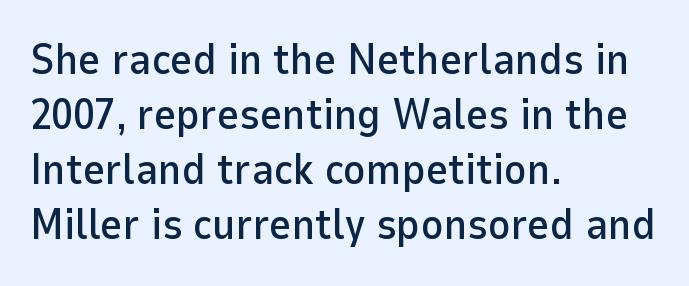
{"serif": "no", "italic": "no", "width": "normal", "stroke_contrast": "low", "x_height": "medium", "monospaced": "no", "underline": "no", "align": "left", "line_spacing": "normal", "line_spacing_ratio": 1.28, "letter_spacing": "normal", "letter_spacing_em": 0.0, "glyph_px": 43}
